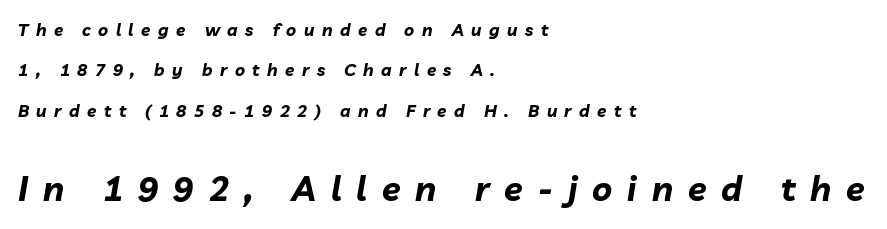
The image shows 34 px bold type, italic (leaning right); set left-aligned, loose line spacing (2.37x), unusually wide letter spacing (+0.44 em), not underlined; the second (bottom) block is 2.0x larger; low stroke contrast and a medium x-height.
